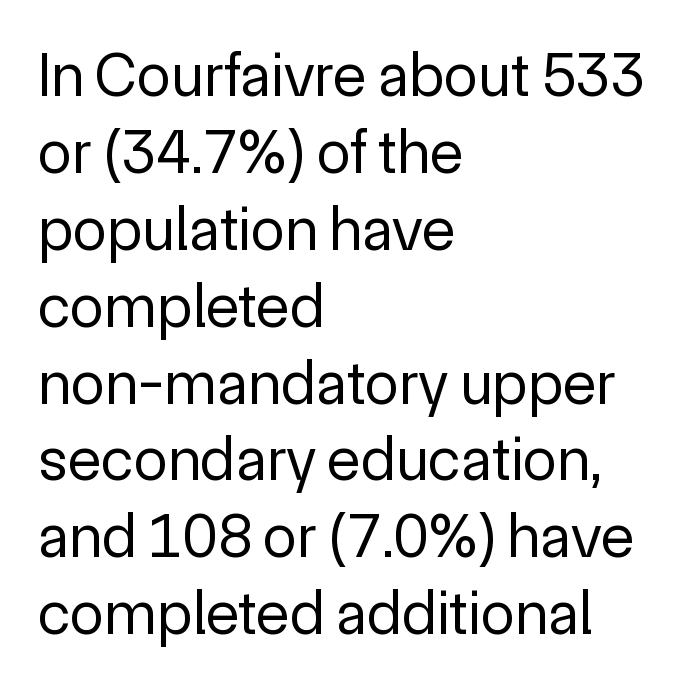
The image shows 62 px regular-weight sans-serif type, upright; set left-aligned, line spacing 1.24x, normal letter spacing, not underlined; a medium x-height.
